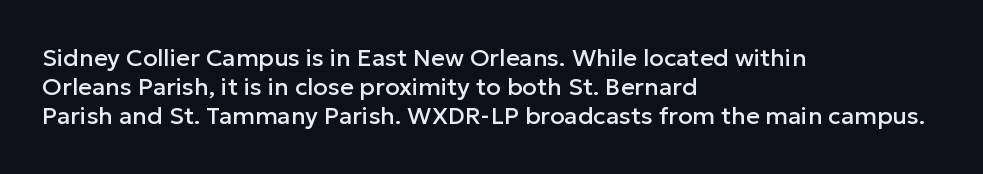
The area under the type is left untouched. Is the block centered? No — it sits flush against the left margin. Default kerning and tracking; the words read as compact shapes. Is there any slant? The stems are plumb.
